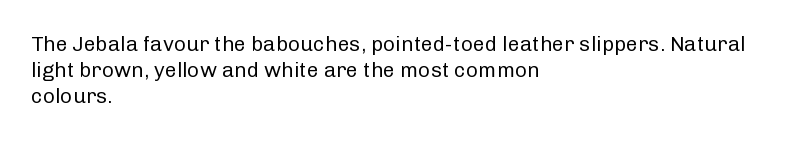
The typography opts for an upright posture over an oblique one. Unmarked baselines from the first word to the last. Students, note that the glyphs here touch the page at normal intervals. Which margin do the lines hug? The left one — the right edge is uneven. The typesetting does not lean heavy: it is not bold.
